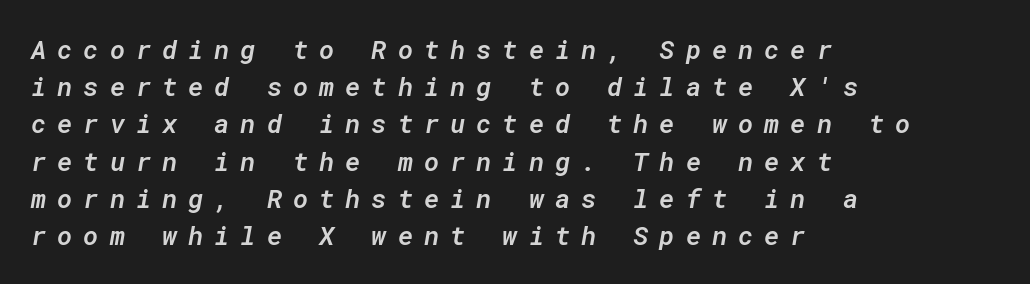
{"italic": "yes", "lean": "right", "slant_degrees": 10, "bold": "semi", "underline": "no", "align": "left", "line_spacing": "normal", "line_spacing_ratio": 1.43, "letter_spacing": "wide", "letter_spacing_em": 0.42, "glyph_px": 26}
